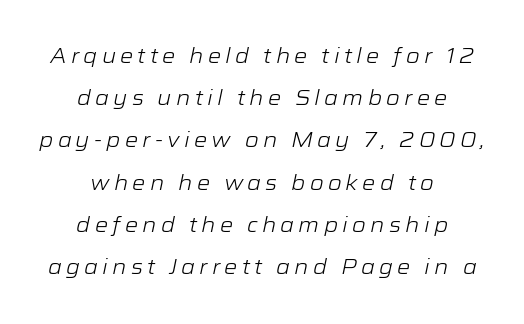
The specimen omits any rule beneath the text block's lines. What's the leading like? Stretched, with rows far apart. On a weight scale, this lands at 450 or below. Each line is balanced around a shared central axis. The tracking reads as deliberately expanded to a designer's eye.
